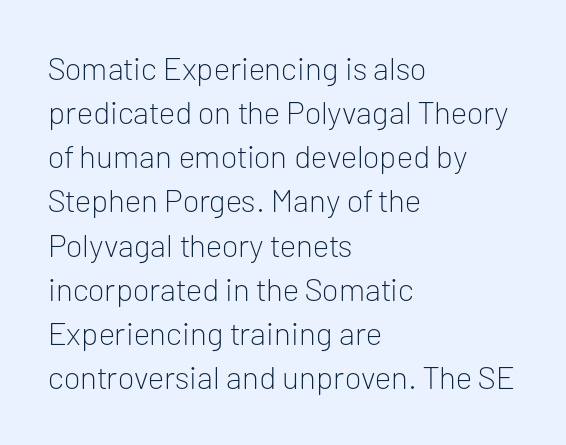
{"serif": "no", "italic": "no", "bold": "no", "weight": "light", "width": "normal", "stroke_contrast": "low", "x_height": "medium", "monospaced": "no", "underline": "no", "align": "left", "line_spacing": "normal", "line_spacing_ratio": 1.38, "letter_spacing": "normal", "letter_spacing_em": 0.0, "glyph_px": 32}
